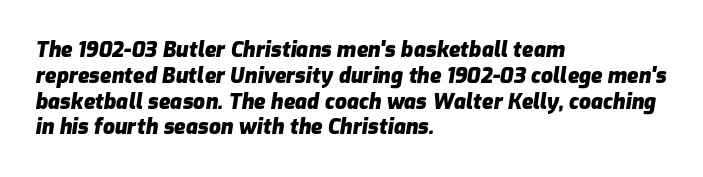
The image shows 21 px bold type, italic (leaning right); set left-aligned, line spacing 1.23x, normal letter spacing, not underlined.
